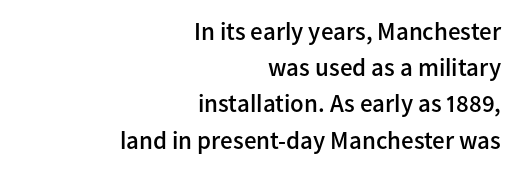
{"italic": "no", "bold": "semi", "underline": "no", "align": "right", "line_spacing": "normal", "line_spacing_ratio": 1.45, "letter_spacing": "normal", "letter_spacing_em": 0.0, "glyph_px": 25}
